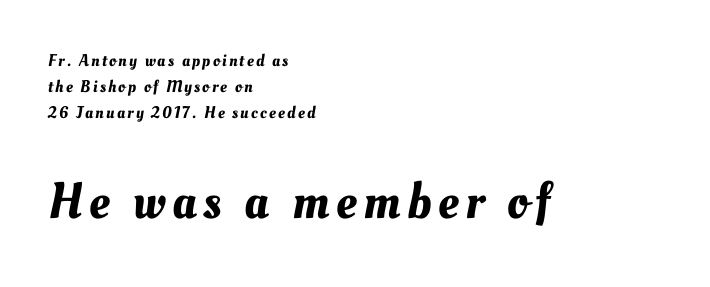
Q: Is the text underlined? A: No.
Q: How is the paragraph aligned? A: Left-aligned.
Q: Is the spacing between lines tight, normal or loose? A: Normal.
Q: Which block of text is set in a larger size, the first (top) or the second (bottom)? A: The second (bottom) one.
Q: Width (condensed, normal, or wide)? A: Normal.
Q: Stroke contrast? A: Medium.
Q: x-height? A: Small.
Q: Monospaced? A: No.
